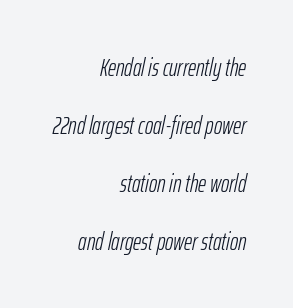
{"italic": "yes", "lean": "right", "slant_degrees": 12, "bold": "no", "underline": "no", "align": "right", "line_spacing": "loose", "line_spacing_ratio": 2.32, "letter_spacing": "normal", "letter_spacing_em": 0.0, "glyph_px": 25}
